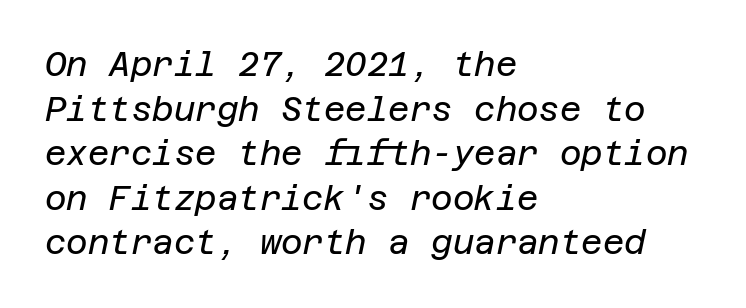
No extra ink here — the face is not bold. Between one letter and the next there's only the usual sliver of space. Normally led — the rows are evenly, conventionally spaced. Each row of text sits above clean, open space.
